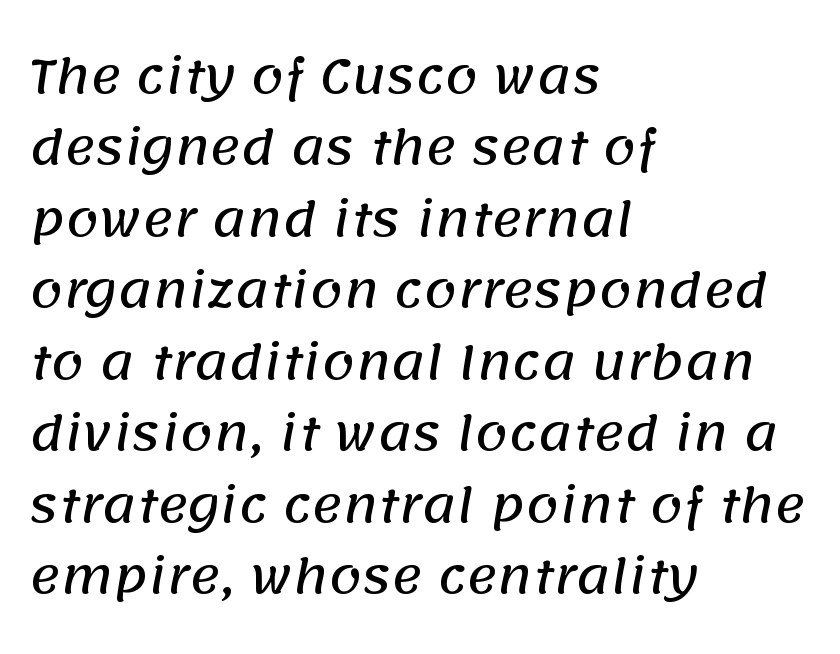
The face used here is rendered with its standard letterfit. Beneath every word, the page is bare. The leading is moderate, giving the passage an even texture. Spacing verdict: proportional, widths tailored to each character. Unlike a traditional serif, this face leaves its strokes unadorned. The paragraph has a hard left edge and a soft right edge.
